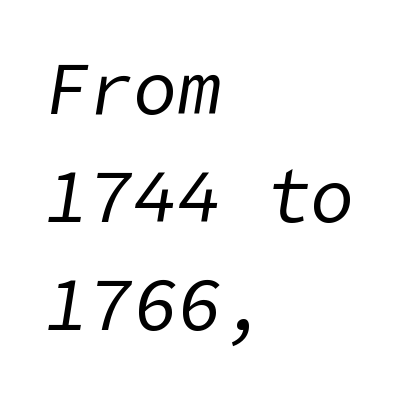
Q: Is the text bold? A: No.
Q: Is the text italic (slanted)? A: Yes, it leans right by about 9 degrees.
Q: Is the text underlined? A: No.
Q: How is the paragraph aligned? A: Left-aligned.
Q: Is the spacing between letters normal or unusually wide? A: Normal.
Q: Is the spacing between lines tight, normal or loose? A: Normal.
Q: Width (condensed, normal, or wide)? A: Normal.
Q: Stroke contrast? A: Low.
Q: x-height? A: Medium.
